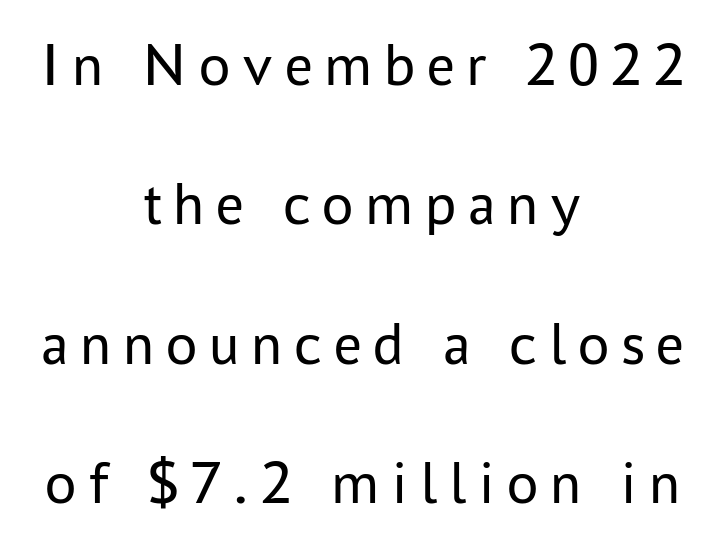
{"serif": "no", "italic": "no", "bold": "no", "weight": "regular", "width": "normal", "stroke_contrast": "low", "x_height": "medium", "monospaced": "no", "underline": "no", "align": "center", "line_spacing": "loose", "line_spacing_ratio": 2.25, "glyph_px": 62}
